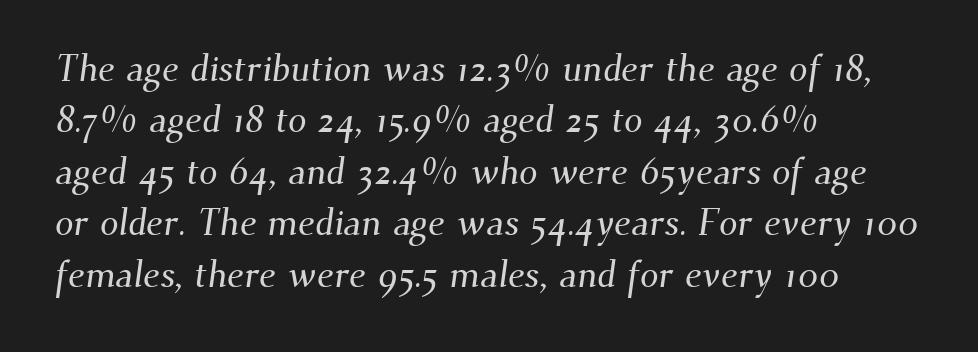
The image shows 37 px serif type; set left-aligned, normal line spacing (1.39x), normal letter spacing, not underlined; medium stroke contrast and a small x-height.
